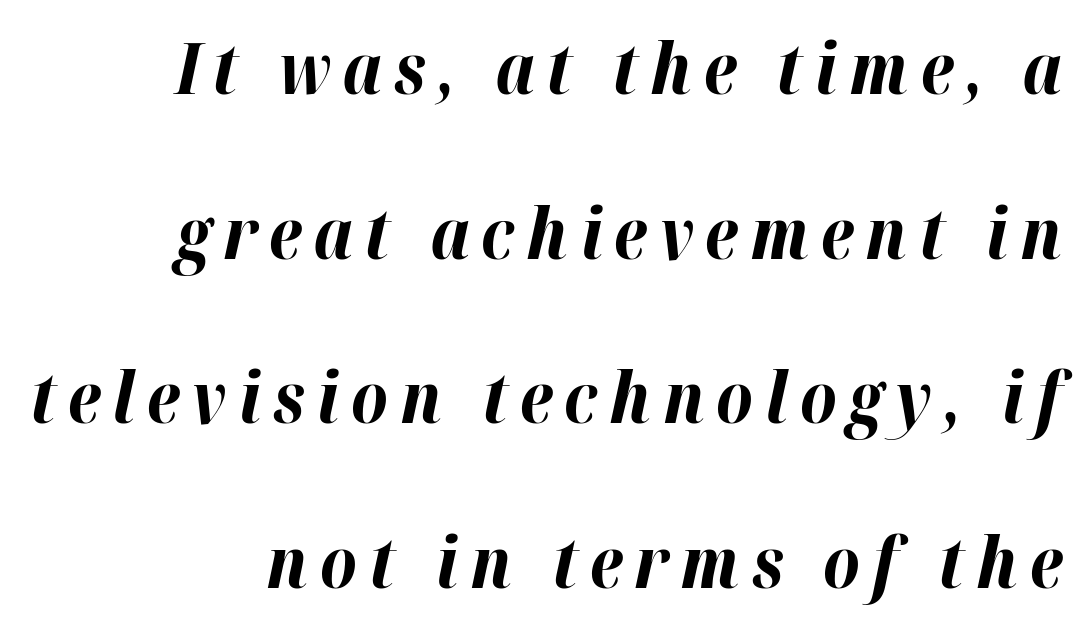
The image shows 71 px bold type, italic (leaning right); set right-aligned, loose line spacing (2.32x), not underlined; high stroke contrast and a medium x-height.
